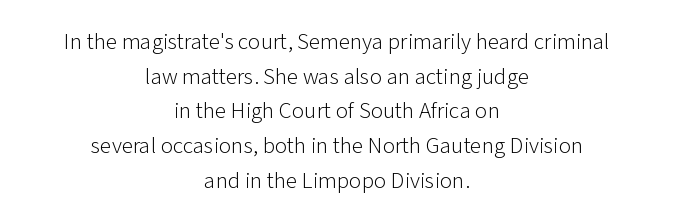
The image shows 23 px text type, upright; set centered, normal line spacing (1.51x), normal letter spacing, not underlined.
